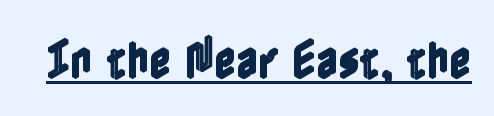
The image shows 42 px condensed type, upright; set normal letter spacing, underlined; a medium x-height.
